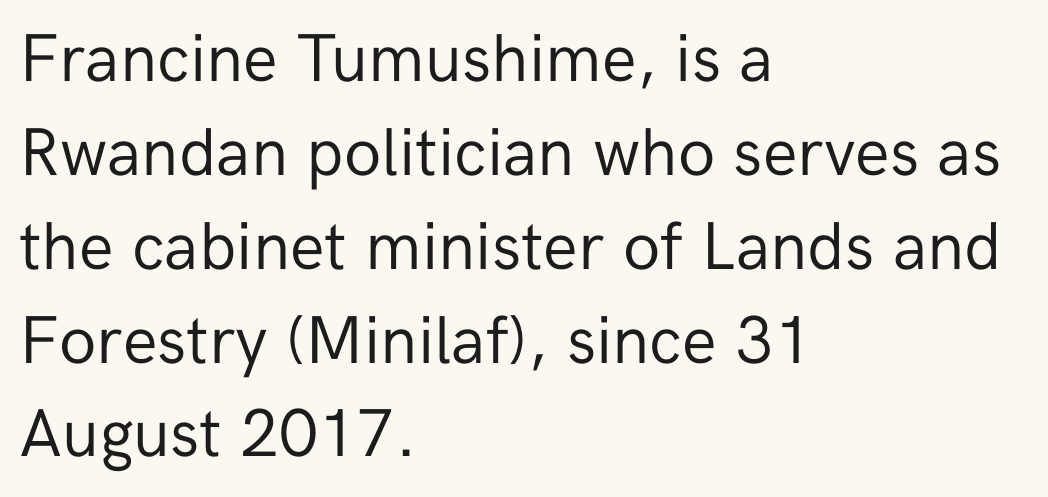
Q: Is the text bold? A: No.
Q: Is the text italic (slanted)? A: No, it is upright.
Q: Is the typeface a serif or a sans-serif typeface? A: Sans-serif.
Q: Is the text underlined? A: No.
Q: How is the paragraph aligned? A: Left-aligned.
Q: Is the spacing between letters normal or unusually wide? A: Normal.
Q: Is the spacing between lines tight, normal or loose? A: Normal.
Q: Width (condensed, normal, or wide)? A: Normal.
Q: Stroke contrast? A: Low.
Q: x-height? A: Medium.
Q: Monospaced? A: No.
